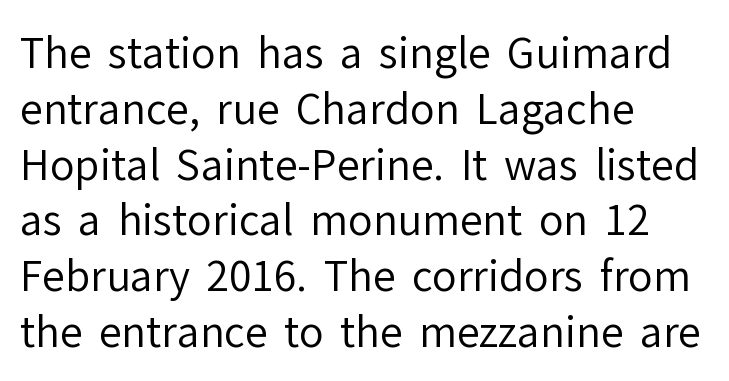
Q: Is the text bold? A: No.
Q: Is the text italic (slanted)? A: No, it is upright.
Q: Is the typeface a serif or a sans-serif typeface? A: Sans-serif.
Q: Is the text underlined? A: No.
Q: How is the paragraph aligned? A: Left-aligned.
Q: Is the spacing between letters normal or unusually wide? A: Normal.
Q: Is the spacing between lines tight, normal or loose? A: Normal.
Q: Width (condensed, normal, or wide)? A: Normal.
Q: Stroke contrast? A: Low.
Q: x-height? A: Medium.
Q: Monospaced? A: No.
